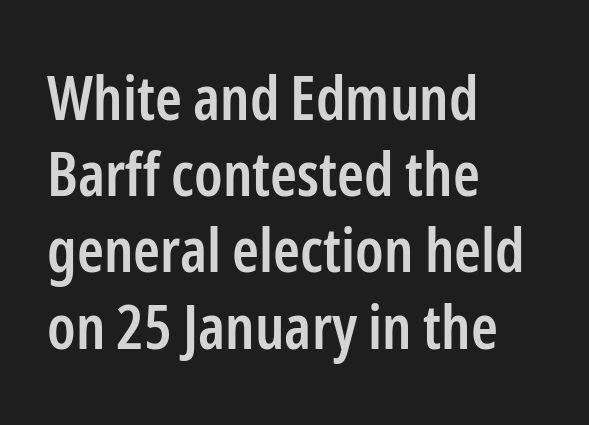
Visually the block forms a straight wall on the left and a jagged coastline on the right. Ascenders rise straight up at ninety degrees. Type style note: lacks serifs. The passage shown is semibold, sitting just below true bold.
